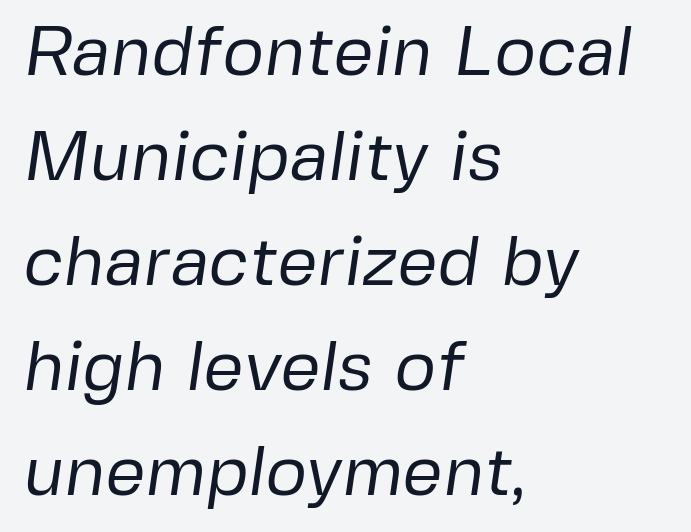
Q: Is the text bold? A: No.
Q: Is the typeface a serif or a sans-serif typeface? A: Sans-serif.
Q: Is the text underlined? A: No.
Q: How is the paragraph aligned? A: Left-aligned.
Q: Is the spacing between letters normal or unusually wide? A: Normal.
Q: Is the spacing between lines tight, normal or loose? A: Normal.
Q: Width (condensed, normal, or wide)? A: Normal.
Q: Stroke contrast? A: Low.
Q: x-height? A: Medium.
Q: Monospaced? A: No.
